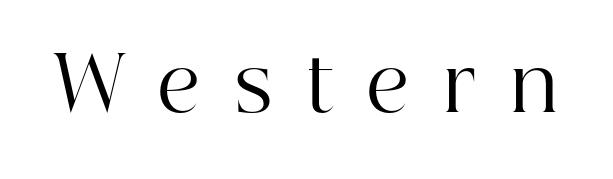
The image shows 75 px regular-weight serif type, upright; set unusually wide letter spacing (+0.45 em), not underlined; high stroke contrast and a medium x-height.
